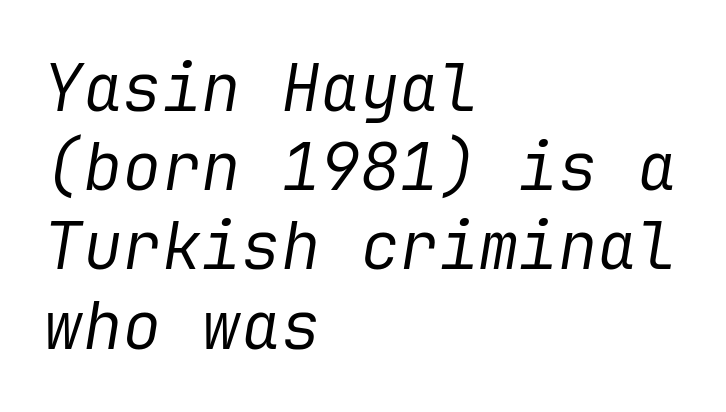
Q: Is the text bold? A: No.
Q: Is the text italic (slanted)? A: Yes, it leans right by about 9 degrees.
Q: Is the text underlined? A: No.
Q: How is the paragraph aligned? A: Left-aligned.
Q: Is the spacing between letters normal or unusually wide? A: Normal.
Q: Width (condensed, normal, or wide)? A: Normal.
Q: Stroke contrast? A: Low.
Q: x-height? A: Medium.
